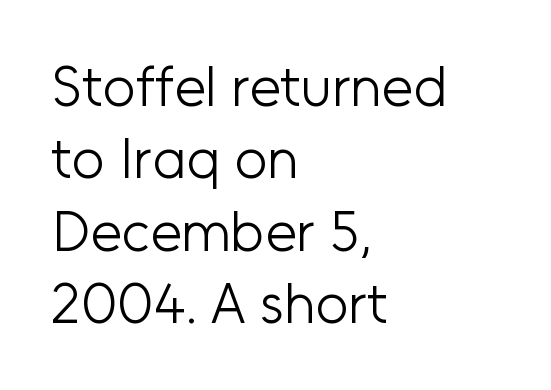
All the whitespace from short lines collects on the right. Nothing heavy about these letters — not bold at all. Looks like regular typesetting: each glyph gets only the width it needs. The foot of each line stays bare and open.
